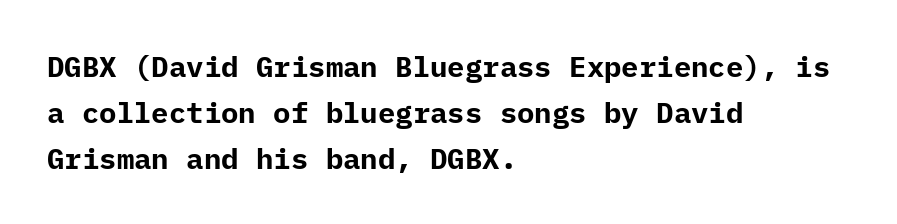
Baseline-to-baseline distance is the conventional proportion of letter height. Has an underline been added? It has not. No italicization has been applied; the sample stays upright. The face used here is rendered with its standard letterfit. Horizontally, the lines are justified to the leading edge only.
